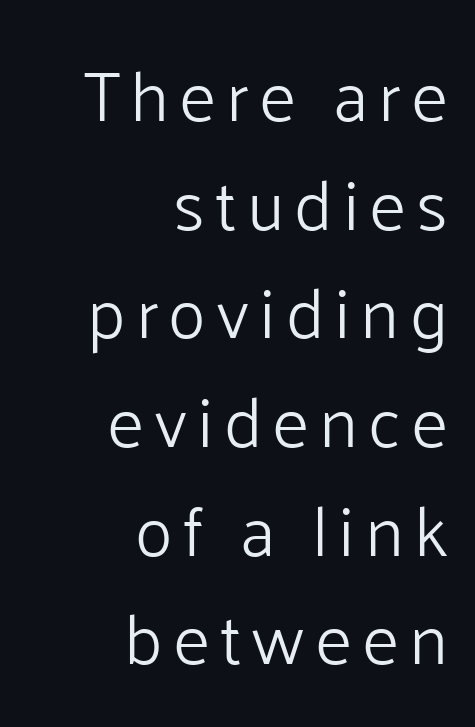
Q: Is the text bold? A: No.
Q: Is the text italic (slanted)? A: No, it is upright.
Q: Is the typeface a serif or a sans-serif typeface? A: Sans-serif.
Q: Is the text underlined? A: No.
Q: How is the paragraph aligned? A: Right-aligned.
Q: Is the spacing between lines tight, normal or loose? A: Normal.
Q: Width (condensed, normal, or wide)? A: Normal.
Q: Stroke contrast? A: Low.
Q: x-height? A: Medium.
Q: Monospaced? A: No.
